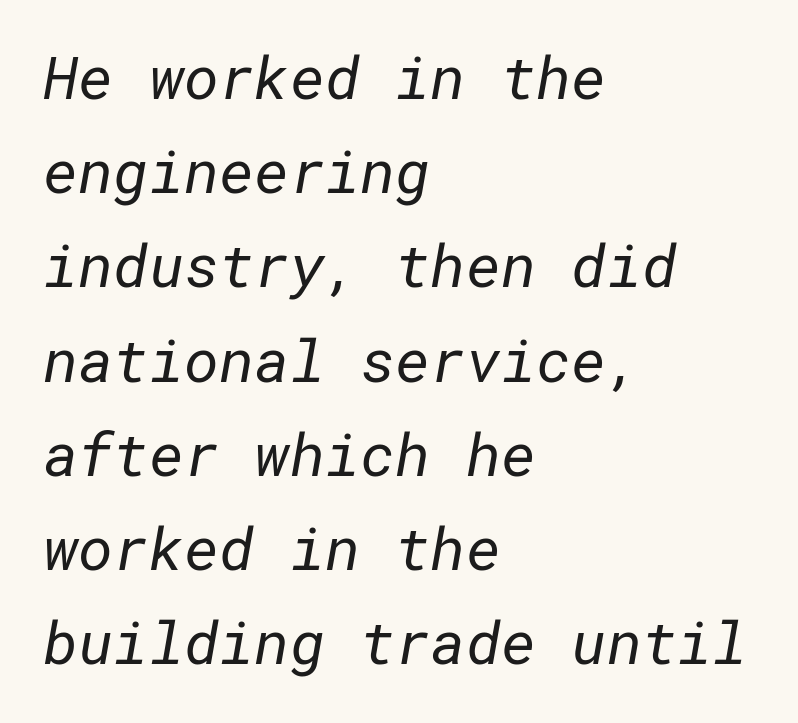
The image shows 60 px regular-weight sans-serif type; set left-aligned, normal line spacing (1.57x), normal letter spacing, not underlined; low stroke contrast and a medium x-height.
